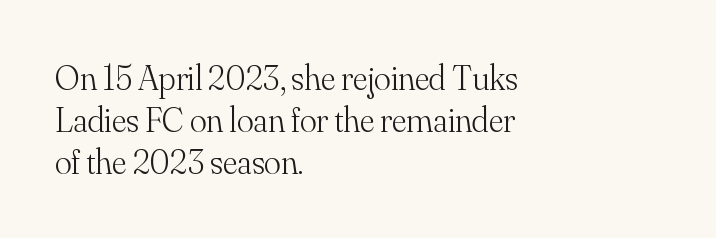
The image shows 35 px light serif type, upright; set left-aligned, line spacing 1.2x, normal letter spacing, not underlined; medium stroke contrast and a small x-height.
